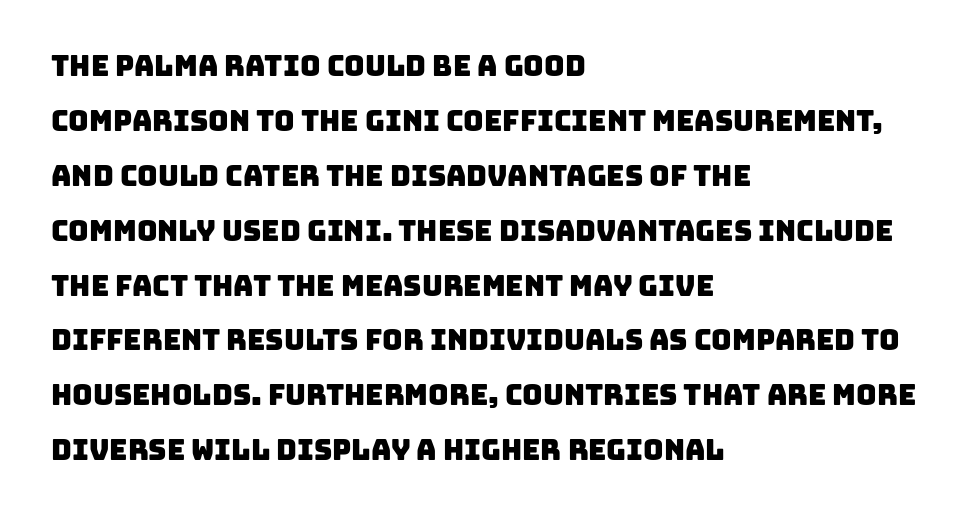
The image shows 28 px sans-serif type; set left-aligned, loose line spacing (1.96x), normal letter spacing, not underlined; low stroke contrast and a large x-height.
